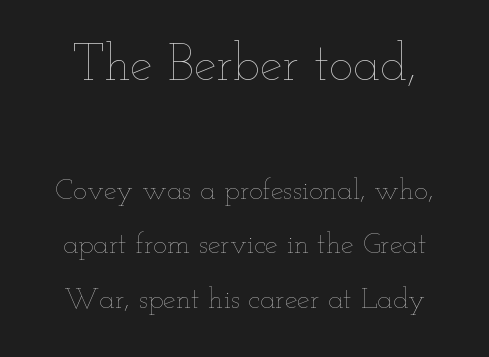
{"italic": "no", "bold": "no", "weight": "thin", "width": "wide", "stroke_contrast": "low", "x_height": "small", "monospaced": "no", "underline": "no", "line_spacing_ratio": 1.87, "letter_spacing": "normal", "letter_spacing_em": 0.0, "larger_block": "first", "size_ratio": 1.76, "glyph_px": 51}
